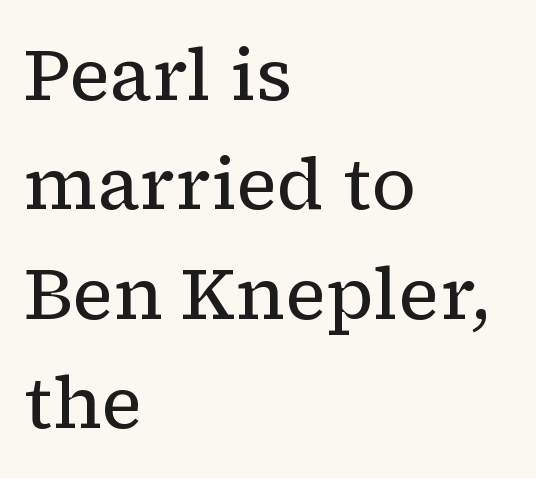
{"serif": "yes", "italic": "no", "bold": "no", "weight": "regular", "width": "normal", "stroke_contrast": "low", "x_height": "medium", "monospaced": "no", "underline": "no", "align": "left", "line_spacing": "normal", "line_spacing_ratio": 1.5, "letter_spacing": "normal", "letter_spacing_em": 0.0, "glyph_px": 73}
